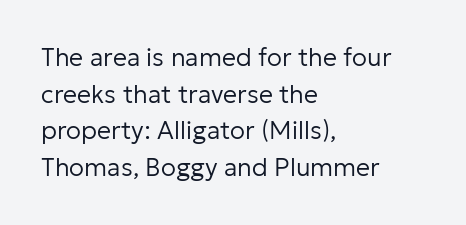
{"italic": "no", "bold": "no", "underline": "no", "align": "left", "line_spacing": "normal", "line_spacing_ratio": 1.47, "letter_spacing": "normal", "letter_spacing_em": 0.0, "glyph_px": 25}
